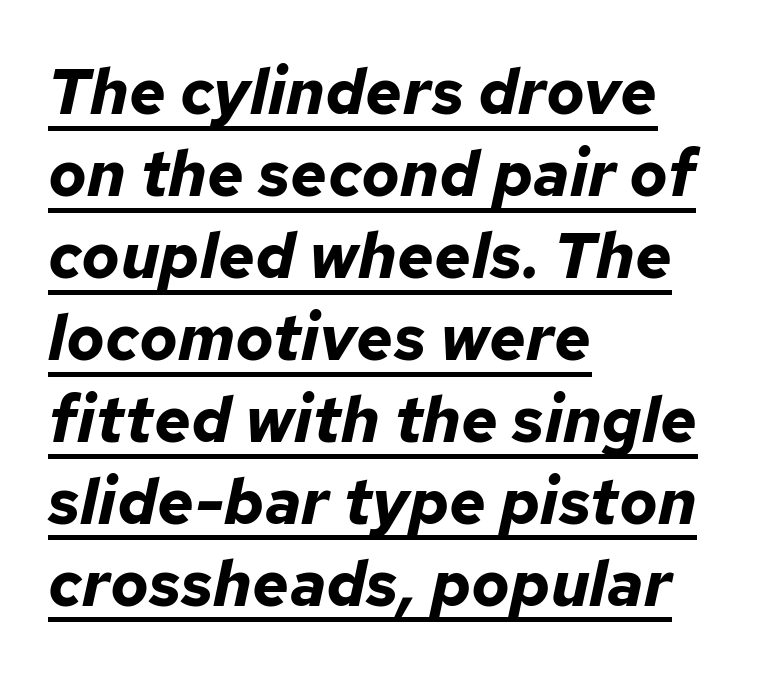
Designer's note — italics engaged. This sample keeps an unexceptional amount of space between lines. Each line starts at the same left margin while the right side varies. Is the letter spacing exaggerated? No — it looks like the ordinary default.
